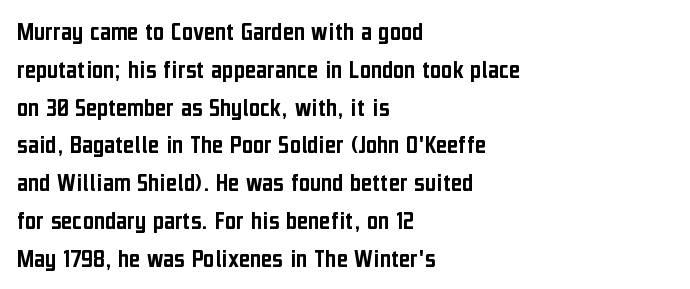
The ragged edge is on the right, which tells us the setting is flush left. Underline: absent. Does the leading feel generous? No, just average. The type is set solid horizontally, with unmodified tracking.
